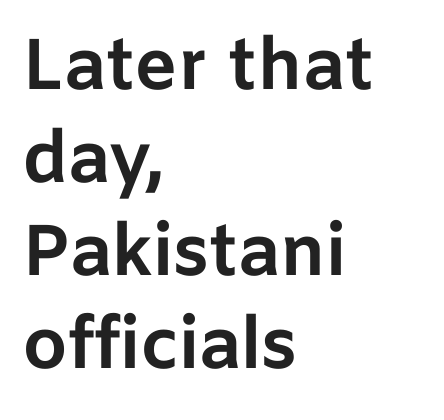
The image shows 72 px bold sans-serif type, upright; set left-aligned, normal line spacing (1.29x), normal letter spacing, not underlined; low stroke contrast and a medium x-height.
